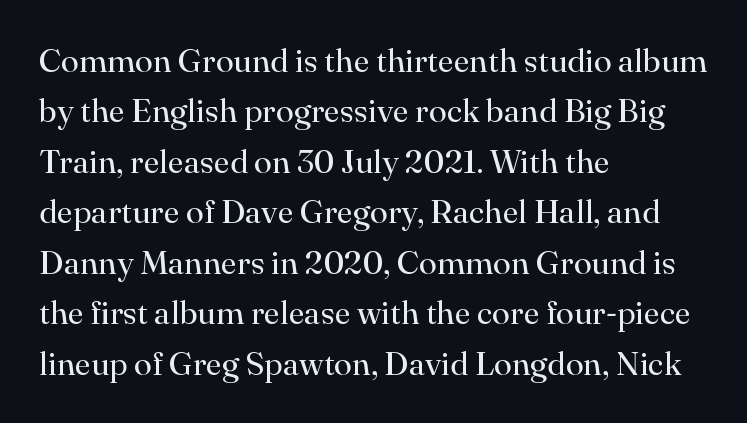
Q: Is the text bold? A: No.
Q: Is the text italic (slanted)? A: No, it is upright.
Q: Is the typeface a serif or a sans-serif typeface? A: Serif.
Q: Is the text underlined? A: No.
Q: How is the paragraph aligned? A: Left-aligned.
Q: Is the spacing between letters normal or unusually wide? A: Normal.
Q: Is the spacing between lines tight, normal or loose? A: Normal.
Q: Width (condensed, normal, or wide)? A: Normal.
Q: Stroke contrast? A: High.
Q: x-height? A: Small.
Q: Monospaced? A: No.
